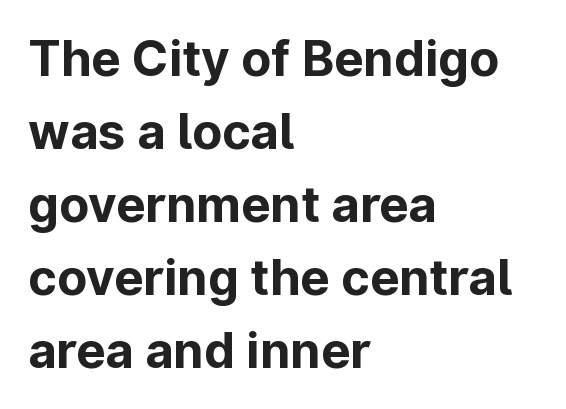
{"serif": "no", "italic": "no", "bold": "yes", "weight": "bold", "width": "normal", "stroke_contrast": "low", "x_height": "medium", "monospaced": "no", "underline": "no", "align": "left", "line_spacing": "normal", "line_spacing_ratio": 1.49, "letter_spacing": "normal", "letter_spacing_em": 0.0, "glyph_px": 49}
